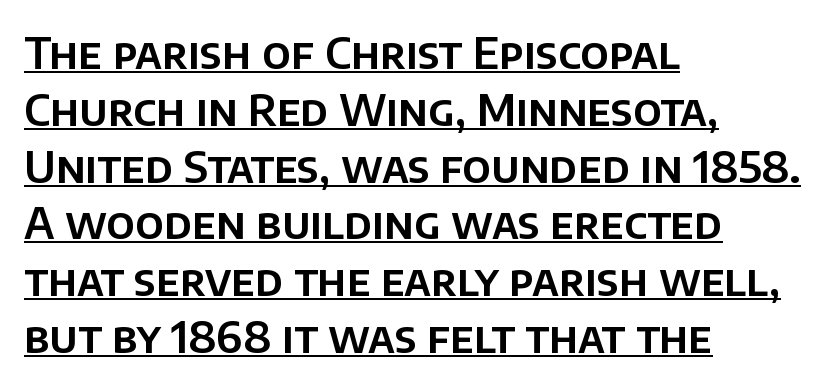
Think of a printed novel: that variable character pitch is what you see here. The words here are underlined. Glyph-to-glyph distance matches everyday printed text. These lines were composed using upright roman letters. Nothing sits at the stroke ends, so this counts as sans-serif. What's the leading like? Ordinary, nothing unusual.
